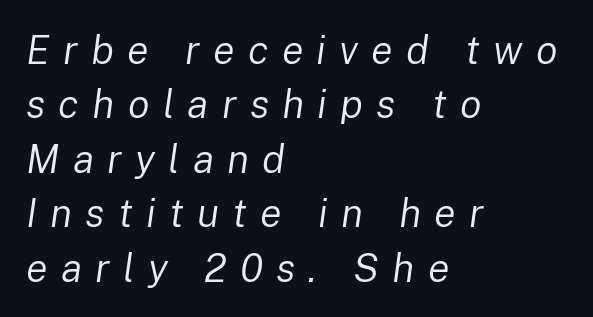
{"italic": "yes", "lean": "right", "slant_degrees": 8, "bold": "no", "weight": "regular", "width": "normal", "stroke_contrast": "low", "x_height": "medium", "monospaced": "no", "underline": "no", "align": "left", "line_spacing": "normal", "line_spacing_ratio": 1.36, "letter_spacing": "wide", "letter_spacing_em": 0.33, "glyph_px": 40}
